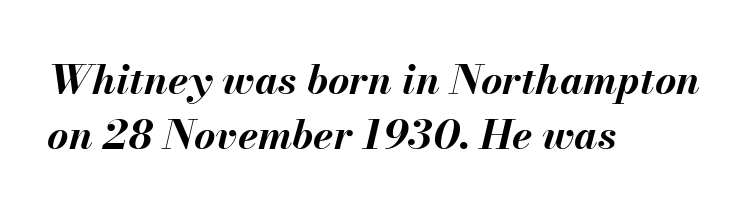
{"italic": "yes", "lean": "right", "slant_degrees": 13, "bold": "yes", "weight": "bold", "width": "normal", "stroke_contrast": "medium", "x_height": "small", "monospaced": "no", "underline": "no", "align": "left", "line_spacing": "normal", "line_spacing_ratio": 1.34, "letter_spacing": "normal", "letter_spacing_em": 0.0, "glyph_px": 41}
